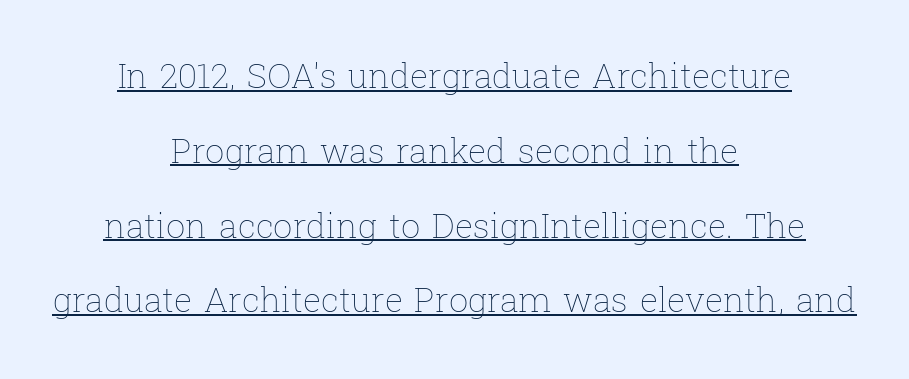
{"italic": "no", "bold": "no", "weight": "thin", "width": "normal", "stroke_contrast": "low", "x_height": "medium", "monospaced": "no", "underline": "yes", "align": "center", "line_spacing": "loose", "line_spacing_ratio": 2.2, "letter_spacing": "normal", "letter_spacing_em": 0.0, "glyph_px": 34}
